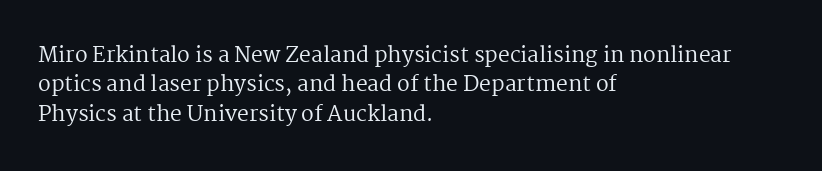
Q: Is the text bold? A: No.
Q: Is the text italic (slanted)? A: No, it is upright.
Q: Is the text underlined? A: No.
Q: How is the paragraph aligned? A: Left-aligned.
Q: Is the spacing between letters normal or unusually wide? A: Normal.
Q: Is the spacing between lines tight, normal or loose? A: Normal.
